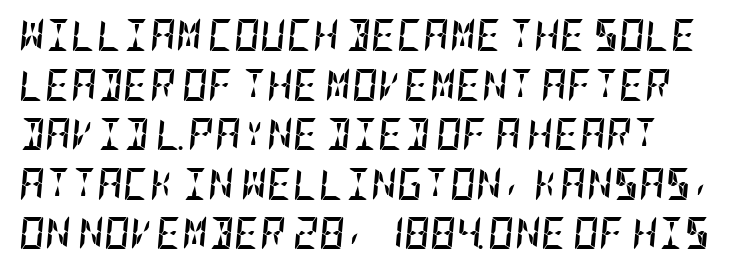
The image shows 32 px semibold, condensed type, italic (leaning right); set normal line spacing (1.55x), normal letter spacing, not underlined; low stroke contrast and a large x-height.
